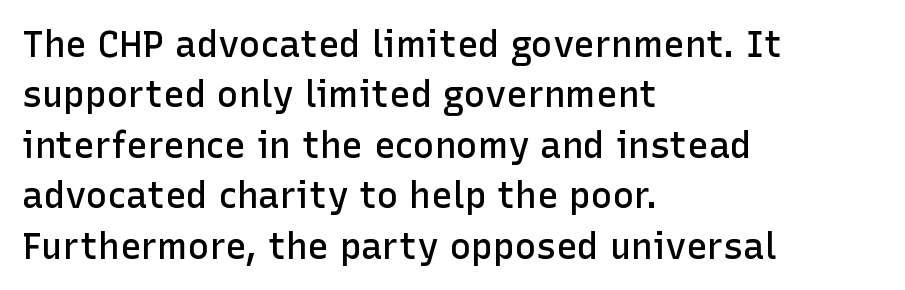
The image shows 36 px semibold sans-serif type, upright; set left-aligned, normal line spacing (1.4x), normal letter spacing, not underlined; low stroke contrast and a medium x-height.
